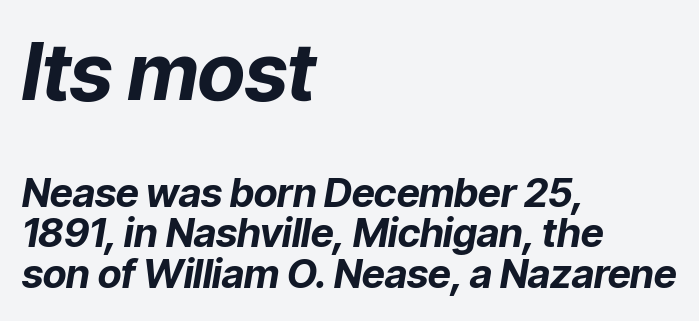
The image shows 80 px bold type, italic (leaning right); set left-aligned, tight line spacing (1.02x), normal letter spacing, not underlined; the first (top) block is 2.0x larger; low stroke contrast and a medium x-height.
